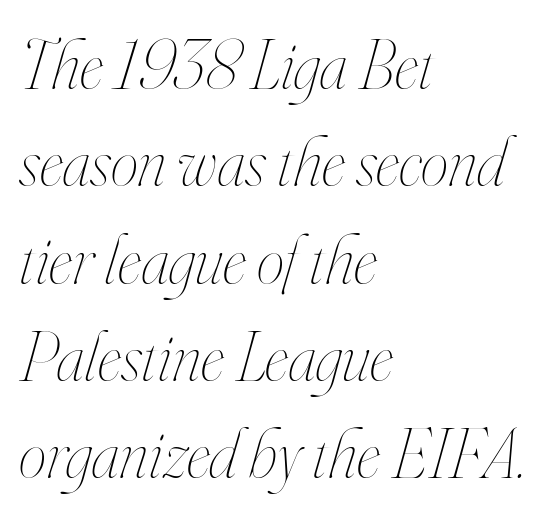
The image shows 70 px thin, condensed type, italic (leaning right); set left-aligned, normal line spacing (1.39x), normal letter spacing, not underlined; high stroke contrast and a small x-height.
